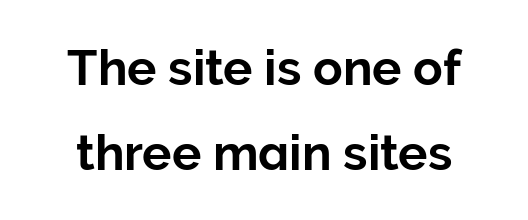
The image shows 49 px sans-serif type, upright; set line spacing 1.74x, normal letter spacing, not underlined; low stroke contrast and a medium x-height.
